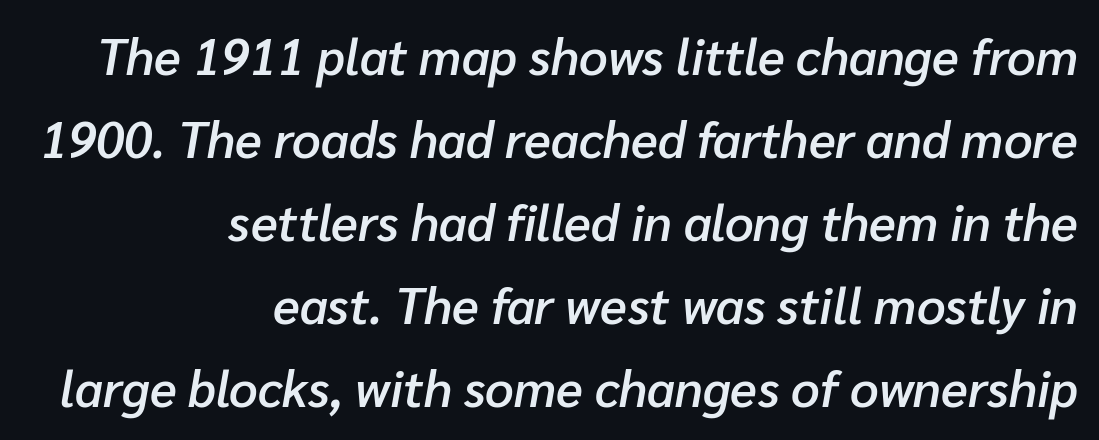
Slanted lettering throughout. Caption: standard tracking, unaltered. Unmarked baselines from the first word to the last. Caption: semibold face, moderately heavy strokes. Short and long lines alike share a common ending point at right. Varying glyph widths throughout — classic text-font behaviour.
